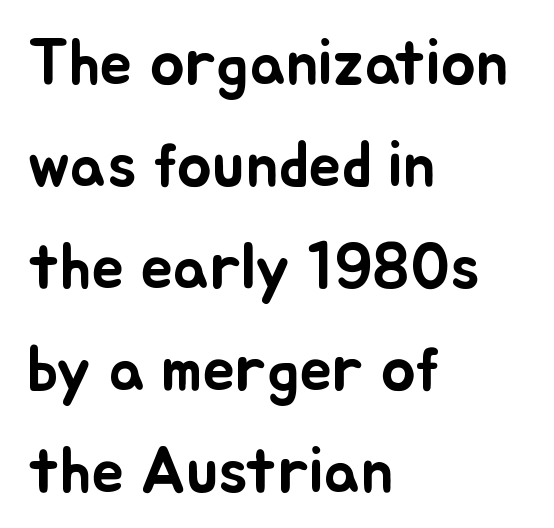
The image shows 65 px text type, upright; set left-aligned, normal line spacing (1.57x), normal letter spacing, not underlined; low stroke contrast and a small x-height.
